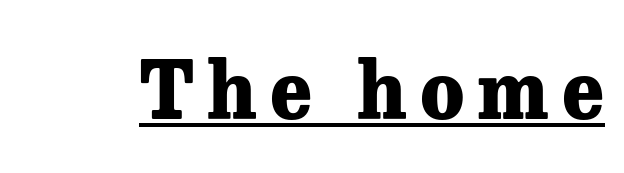
{"serif": "yes", "italic": "no", "bold": "yes", "weight": "heavy", "width": "normal", "stroke_contrast": "low", "x_height": "medium", "monospaced": "no", "underline": "yes", "glyph_px": 79}
